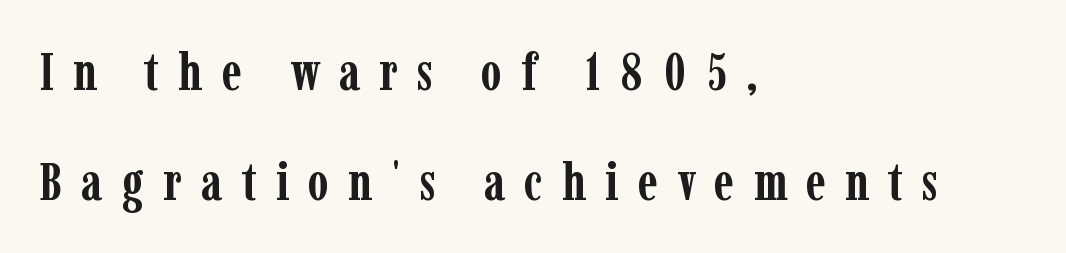
Q: Is the text bold? A: Yes.
Q: Is the text italic (slanted)? A: No, it is upright.
Q: Is the typeface a serif or a sans-serif typeface? A: Serif.
Q: Is the text underlined? A: No.
Q: How is the paragraph aligned? A: Left-aligned.
Q: Is the spacing between letters normal or unusually wide? A: Unusually wide.
Q: Is the spacing between lines tight, normal or loose? A: Loose.
Q: Width (condensed, normal, or wide)? A: Condensed.
Q: Stroke contrast? A: Low.
Q: x-height? A: Medium.
Q: Monospaced? A: No.
